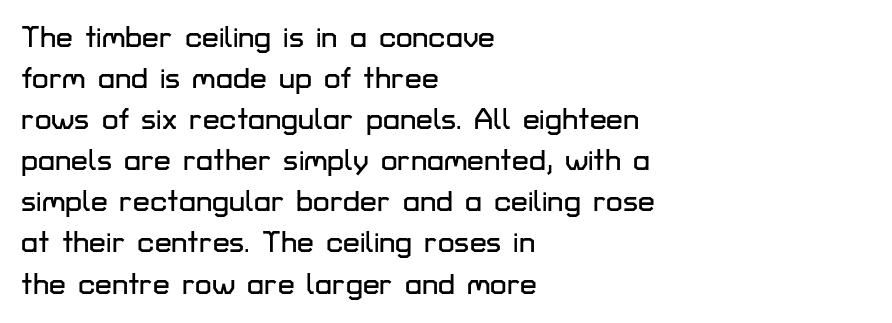
Q: Is the text italic (slanted)? A: No, it is upright.
Q: Is the typeface a serif or a sans-serif typeface? A: Sans-serif.
Q: Is the text underlined? A: No.
Q: How is the paragraph aligned? A: Left-aligned.
Q: Is the spacing between letters normal or unusually wide? A: Normal.
Q: Is the spacing between lines tight, normal or loose? A: Normal.
Q: Width (condensed, normal, or wide)? A: Normal.
Q: Stroke contrast? A: Low.
Q: x-height? A: Medium.
Q: Monospaced? A: No.
